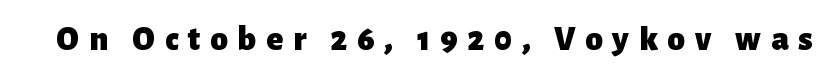
{"serif": "no", "italic": "no", "bold": "yes", "weight": "heavy", "width": "normal", "stroke_contrast": "low", "x_height": "medium", "monospaced": "no", "underline": "no", "letter_spacing": "wide", "letter_spacing_em": 0.28, "glyph_px": 35}
